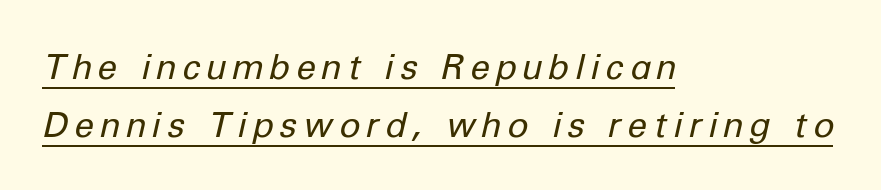
Q: Is the text bold? A: No.
Q: Is the text italic (slanted)? A: Yes, it leans right by about 12 degrees.
Q: Is the text underlined? A: Yes.
Q: How is the paragraph aligned? A: Left-aligned.
Q: Is the spacing between letters normal or unusually wide? A: Unusually wide.
Q: Is the spacing between lines tight, normal or loose? A: Normal.
Q: Width (condensed, normal, or wide)? A: Normal.
Q: Stroke contrast? A: Low.
Q: x-height? A: Medium.
Q: Monospaced? A: No.
